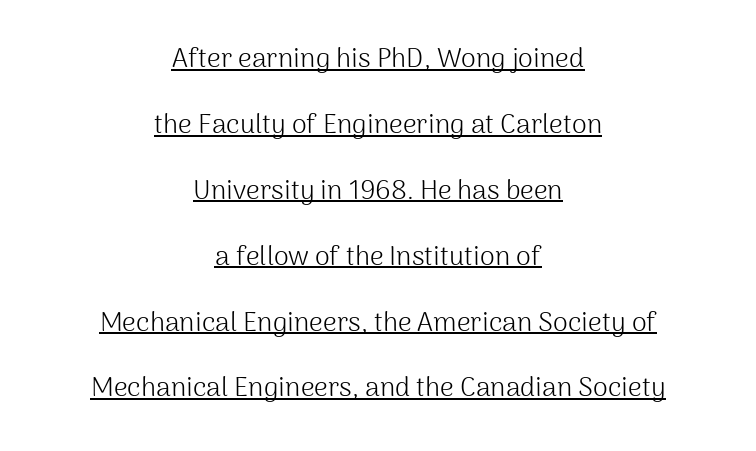
The image shows 27 px text type, upright; set centered, loose line spacing (2.44x), normal letter spacing, underlined.
